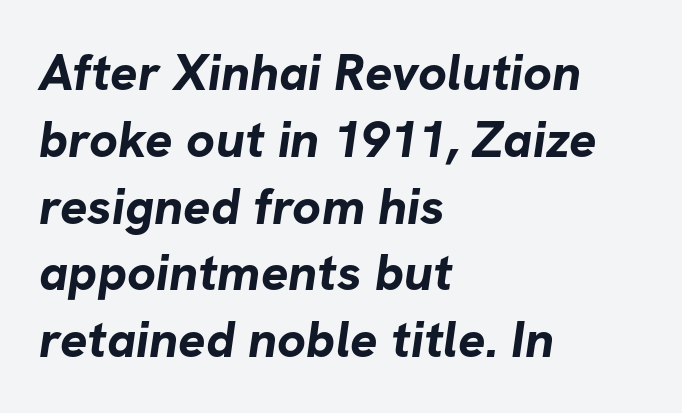
What kind of face is this? One without serifs — a sans. The rendering uses natural spacing where letterforms have individual widths. Evenly set lines give the paragraph a standard silhouette. Look at the tracking — it's just the regular setting, nothing added. The passage shown is emphatically bold. These lines stack with their left ends in a neat column.
